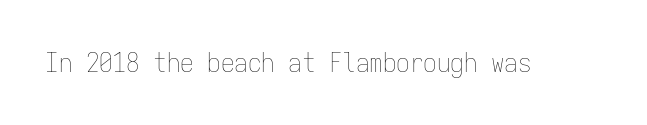
{"italic": "no", "bold": "no", "underline": "no", "letter_spacing": "normal", "letter_spacing_em": 0.0, "glyph_px": 27}
